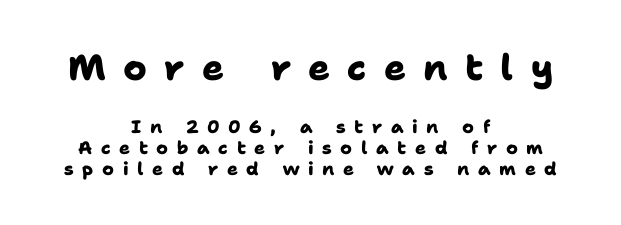
{"serif": "no", "bold": "yes", "weight": "heavy", "width": "normal", "stroke_contrast": "low", "x_height": "medium", "monospaced": "no", "underline": "no", "align": "center", "line_spacing_ratio": 1.17, "letter_spacing": "wide", "letter_spacing_em": 0.48, "larger_block": "first", "size_ratio": 2.0, "glyph_px": 36}
